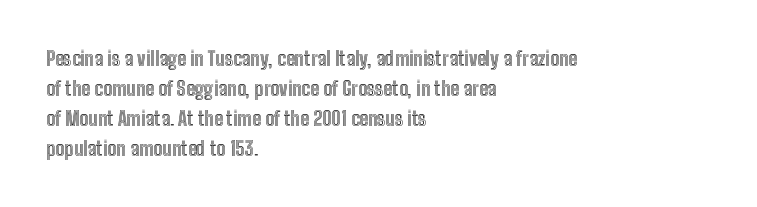
{"italic": "no", "underline": "no", "align": "left", "line_spacing": "normal", "line_spacing_ratio": 1.5, "letter_spacing": "normal", "letter_spacing_em": 0.0, "glyph_px": 20}
